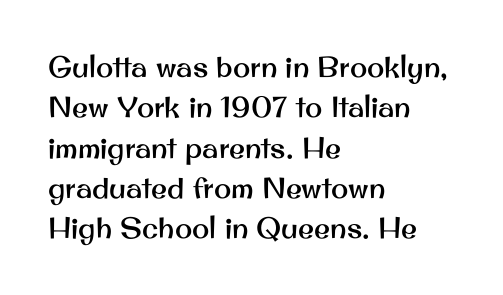
The image shows 29 px sans-serif type, upright; set left-aligned, normal line spacing (1.39x), normal letter spacing, not underlined; medium stroke contrast and a small x-height.
